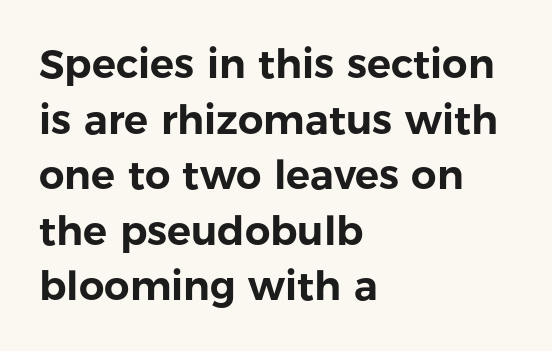
{"serif": "no", "italic": "no", "width": "normal", "stroke_contrast": "low", "x_height": "medium", "monospaced": "no", "underline": "no", "align": "left", "line_spacing": "normal", "line_spacing_ratio": 1.39, "letter_spacing": "normal", "letter_spacing_em": 0.0, "glyph_px": 40}
